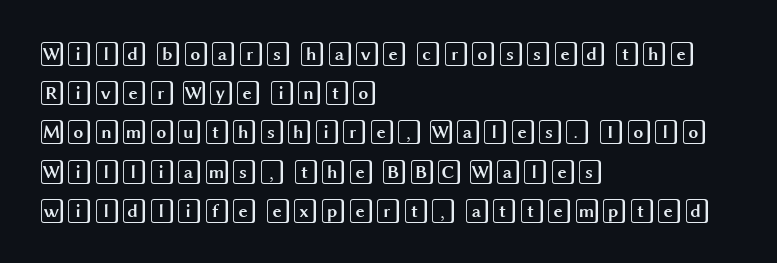
The foot of each line stays bare and open. Upright lettering throughout. Characters follow at the spacing the type designer built in. Line spacing here is normal.
